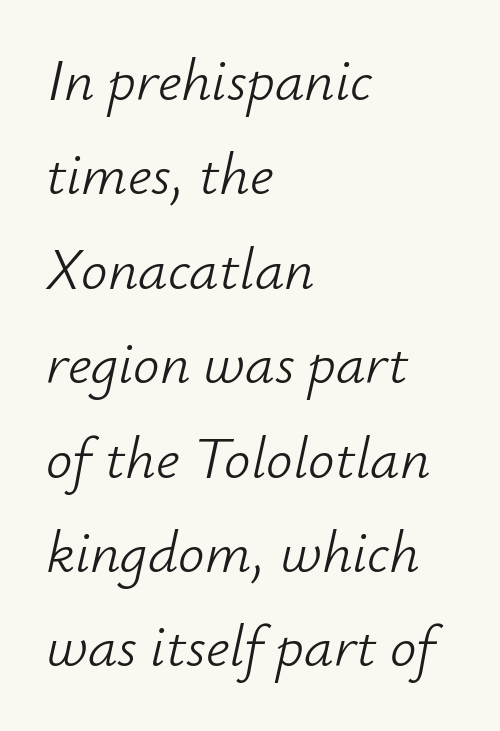
Q: Is the text bold? A: No.
Q: Is the text italic (slanted)? A: Yes, it leans right by about 12 degrees.
Q: Is the text underlined? A: No.
Q: How is the paragraph aligned? A: Left-aligned.
Q: Is the spacing between letters normal or unusually wide? A: Normal.
Q: Is the spacing between lines tight, normal or loose? A: Normal.
Q: Width (condensed, normal, or wide)? A: Normal.
Q: Stroke contrast? A: Low.
Q: x-height? A: Small.
Q: Monospaced? A: No.
